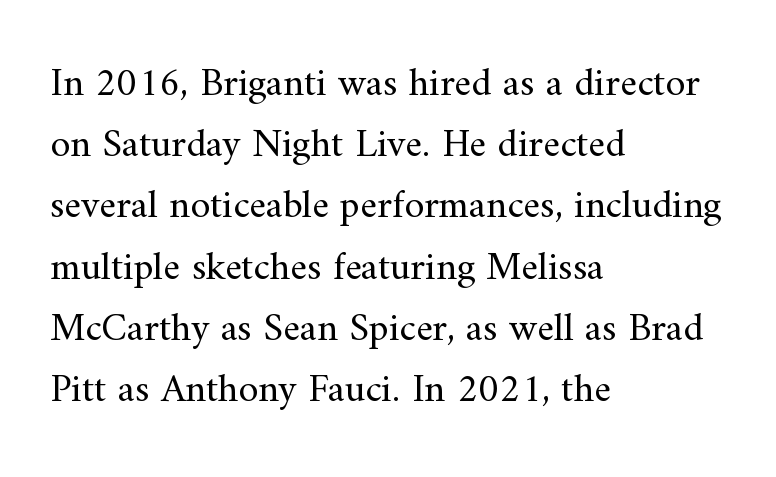
{"serif": "yes", "italic": "no", "bold": "no", "weight": "regular", "width": "normal", "stroke_contrast": "medium", "x_height": "small", "monospaced": "no", "underline": "no", "align": "left", "line_spacing": "normal", "line_spacing_ratio": 1.53, "letter_spacing": "normal", "letter_spacing_em": 0.0, "glyph_px": 40}
